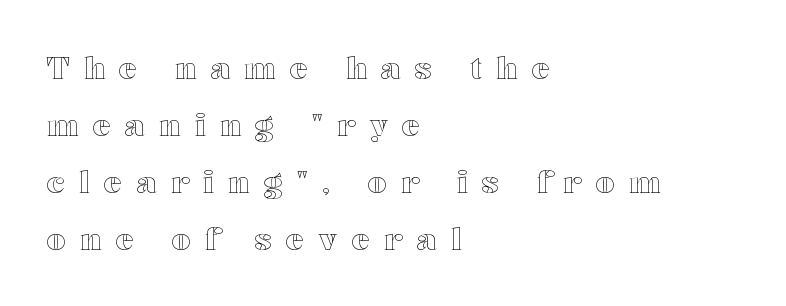
Q: Is the text italic (slanted)? A: No, it is upright.
Q: Is the text underlined? A: No.
Q: How is the paragraph aligned? A: Left-aligned.
Q: Is the spacing between letters normal or unusually wide? A: Unusually wide.
Q: Is the spacing between lines tight, normal or loose? A: Loose.
Q: Width (condensed, normal, or wide)? A: Wide.
Q: x-height? A: Medium.
Q: Monospaced? A: No.
